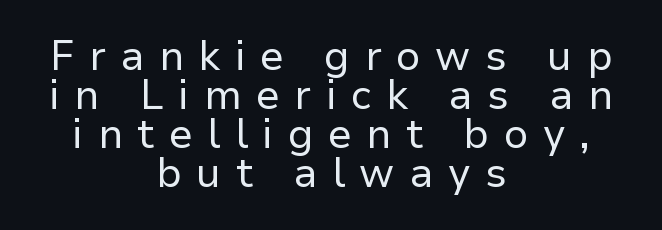
{"serif": "no", "italic": "no", "bold": "no", "weight": "regular", "width": "normal", "stroke_contrast": "low", "x_height": "medium", "monospaced": "no", "underline": "no", "align": "center", "line_spacing": "tight", "line_spacing_ratio": 0.95, "letter_spacing": "wide", "letter_spacing_em": 0.36, "glyph_px": 41}
